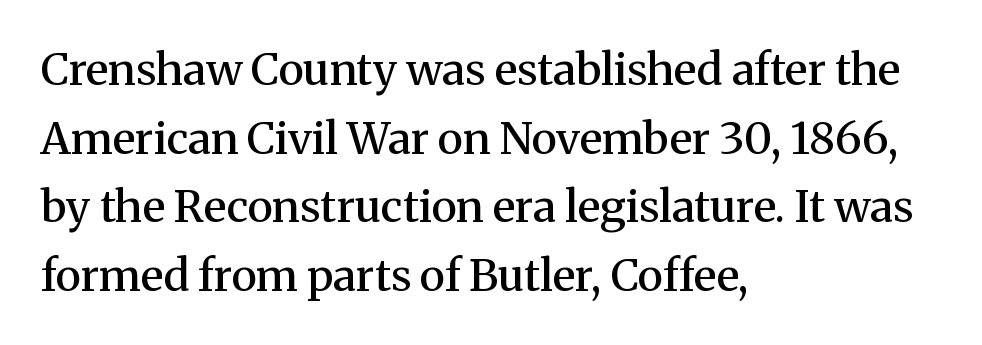
{"serif": "yes", "italic": "no", "bold": "semi", "weight": "semibold", "width": "normal", "stroke_contrast": "medium", "x_height": "medium", "monospaced": "no", "underline": "no", "align": "left", "line_spacing": "normal", "line_spacing_ratio": 1.56, "letter_spacing": "normal", "letter_spacing_em": 0.0, "glyph_px": 44}
